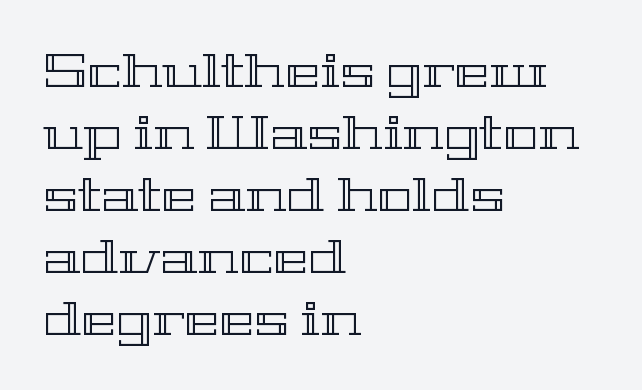
Varying glyph widths throughout — classic text-font behaviour. Descenders are the only things crossing below the line. Words appear dense and cohesive because spacing is normal. When letters stand straight like this, we call the style roman or upright. Does the leading feel generous? No, just average. This rendering uses left alignment, leaving the right contour irregular.
